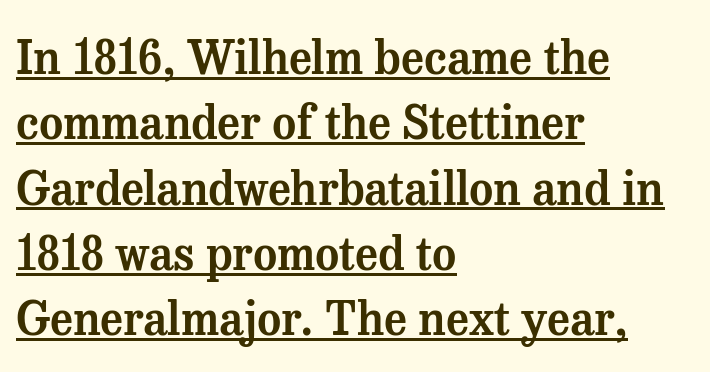
The image shows 46 px serif type, upright; set left-aligned, normal line spacing (1.42x), normal letter spacing, underlined; medium stroke contrast and a medium x-height.
